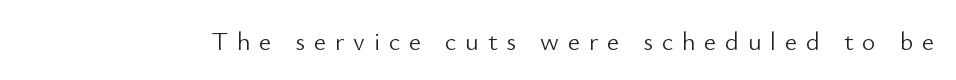
Q: Is the text bold? A: No.
Q: Is the text italic (slanted)? A: No, it is upright.
Q: Is the text underlined? A: No.
Q: Is the spacing between letters normal or unusually wide? A: Unusually wide.
